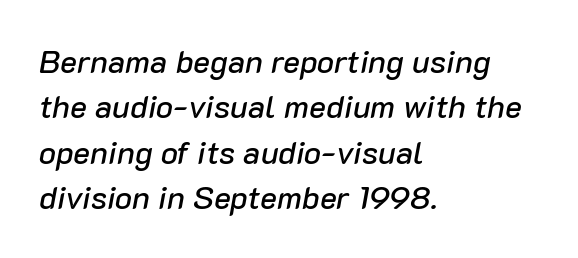
The ragged edge is on the right, which tells us the setting is flush left. When letters slant like this, we call the style italic. The line texture is even and compact thanks to regular tracking. This sample has the flowing, uneven cadence of proportional lettering.
